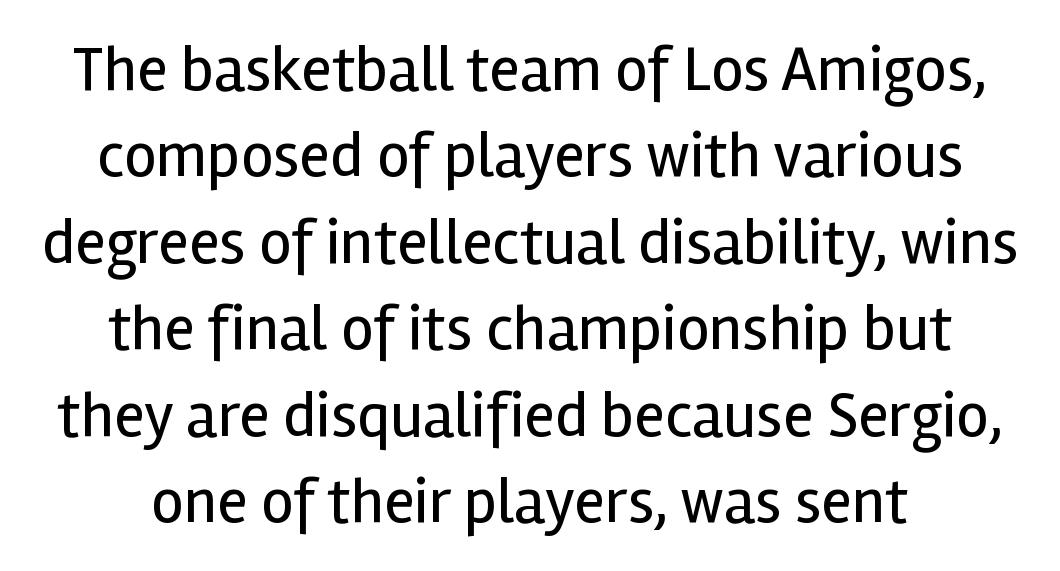
{"serif": "no", "italic": "no", "bold": "no", "weight": "regular", "width": "normal", "x_height": "medium", "monospaced": "no", "underline": "no", "align": "center", "line_spacing": "normal", "line_spacing_ratio": 1.35, "letter_spacing": "normal", "letter_spacing_em": 0.0, "glyph_px": 64}
